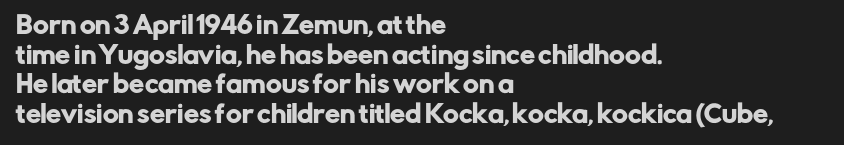
The image shows 24 px text type, upright; set left-aligned, line spacing 1.23x, normal letter spacing, not underlined.
